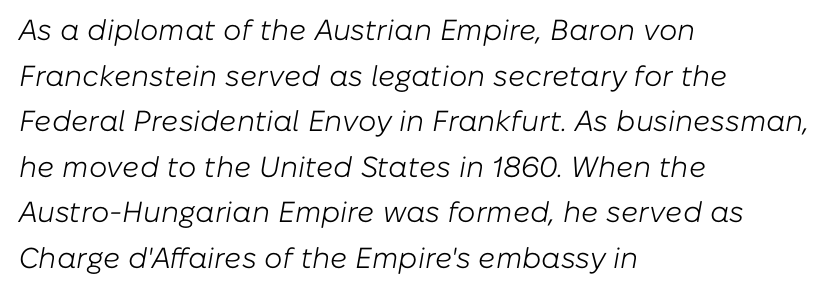
{"italic": "yes", "lean": "right", "slant_degrees": 10, "bold": "no", "weight": "light", "width": "normal", "stroke_contrast": "low", "x_height": "medium", "monospaced": "no", "underline": "no", "align": "left", "line_spacing": "normal", "line_spacing_ratio": 1.57, "letter_spacing": "normal", "letter_spacing_em": 0.0, "glyph_px": 29}
